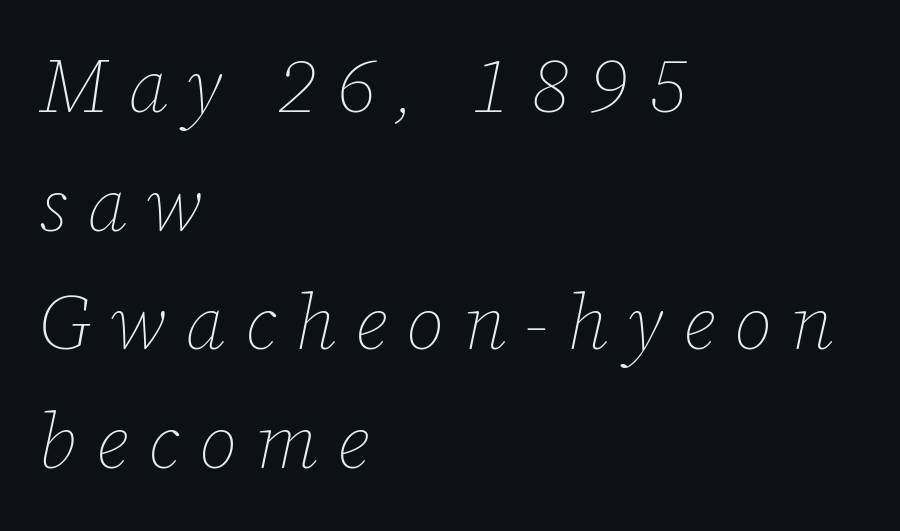
{"italic": "yes", "lean": "right", "slant_degrees": 12, "bold": "no", "weight": "thin", "width": "normal", "stroke_contrast": "low", "x_height": "medium", "monospaced": "no", "underline": "no", "align": "left", "line_spacing": "normal", "line_spacing_ratio": 1.56, "letter_spacing": "wide", "letter_spacing_em": 0.25, "glyph_px": 76}
